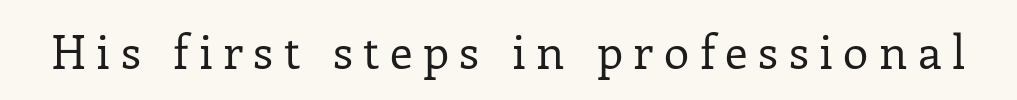
{"serif": "yes", "italic": "no", "bold": "no", "weight": "regular", "width": "normal", "stroke_contrast": "low", "x_height": "medium", "monospaced": "no", "underline": "no", "letter_spacing": "wide", "letter_spacing_em": 0.23, "glyph_px": 46}
